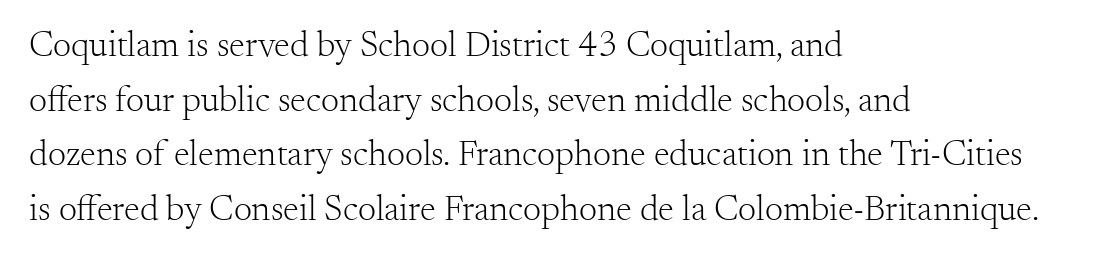
Q: Is the text bold? A: No.
Q: Is the text italic (slanted)? A: No, it is upright.
Q: Is the typeface a serif or a sans-serif typeface? A: Serif.
Q: Is the text underlined? A: No.
Q: How is the paragraph aligned? A: Left-aligned.
Q: Is the spacing between letters normal or unusually wide? A: Normal.
Q: Is the spacing between lines tight, normal or loose? A: Normal.
Q: Width (condensed, normal, or wide)? A: Normal.
Q: Stroke contrast? A: Medium.
Q: x-height? A: Small.
Q: Monospaced? A: No.
